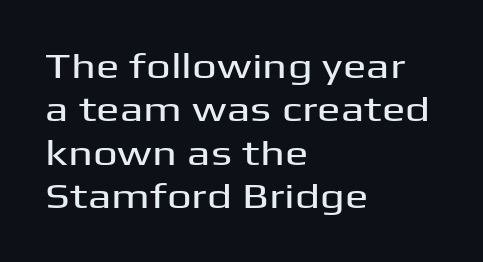
{"serif": "no", "italic": "no", "width": "wide", "stroke_contrast": "medium", "x_height": "medium", "monospaced": "no", "underline": "no", "align": "left", "line_spacing_ratio": 1.24, "letter_spacing": "normal", "letter_spacing_em": 0.0, "glyph_px": 35}
